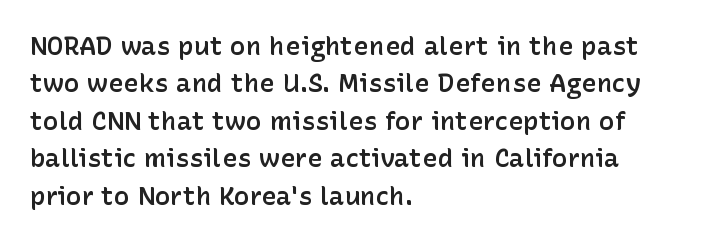
One-word summary of the alignment: left. A bit beefed up — I'd call it semibold rather than bold. Normally led — the rows are evenly, conventionally spaced. Bare-footed words on every line. If you drew a line through each stem, it would be perfectly vertical.
